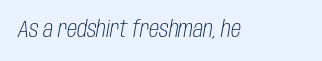
This reads as an unemphasized weight, regular at the heaviest. Unmarked baselines from the first word to the last. Compared with typical body copy, the letter spacing here is the same. Characters are canted at an angle relative to the baseline's perpendicular.
